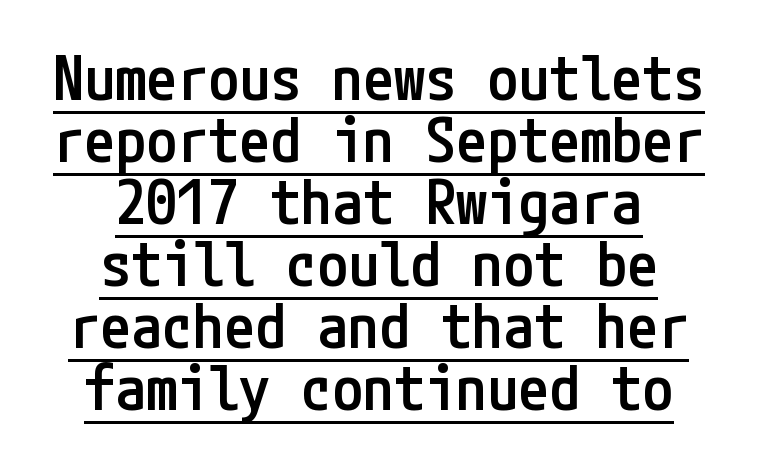
Vertical strokes here are truly vertical. The type is set solid horizontally, with unmodified tracking. Both edges are ragged and mirror each other, which tells us the setting is centered. Underlining? Definitely there.
